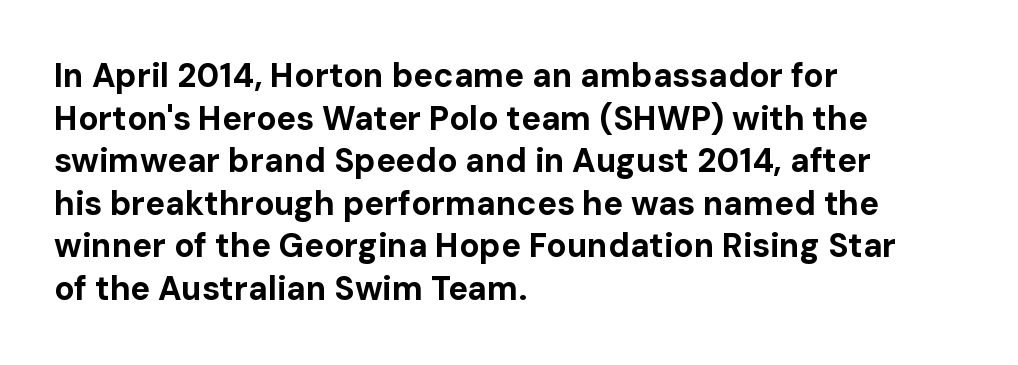
The image shows 33 px bold sans-serif type, upright; set left-aligned, normal line spacing (1.29x), normal letter spacing, not underlined; low stroke contrast and a medium x-height.
